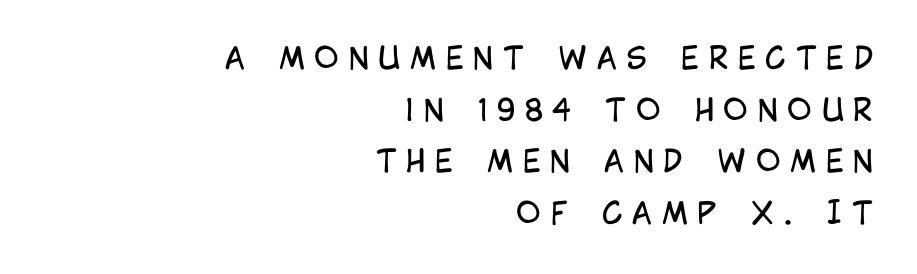
The image shows 30 px regular-weight, condensed sans-serif type, upright; set right-aligned, line spacing 1.72x, unusually wide letter spacing (+0.32 em), not underlined; low stroke contrast and a large x-height.
